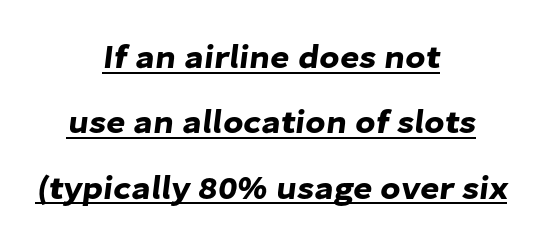
Q: Is the typeface a serif or a sans-serif typeface? A: Sans-serif.
Q: Is the text underlined? A: Yes.
Q: How is the paragraph aligned? A: Centered.
Q: Is the spacing between letters normal or unusually wide? A: Normal.
Q: Is the spacing between lines tight, normal or loose? A: Loose.
Q: Width (condensed, normal, or wide)? A: Normal.
Q: Stroke contrast? A: Low.
Q: x-height? A: Medium.
Q: Monospaced? A: No.
